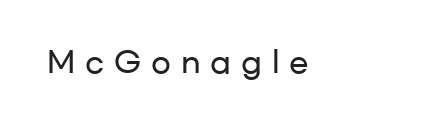
Q: Is the text italic (slanted)? A: No, it is upright.
Q: Is the typeface a serif or a sans-serif typeface? A: Sans-serif.
Q: Is the text underlined? A: No.
Q: Is the spacing between letters normal or unusually wide? A: Unusually wide.
Q: Width (condensed, normal, or wide)? A: Wide.
Q: Stroke contrast? A: Low.
Q: x-height? A: Medium.
Q: Monospaced? A: No.
